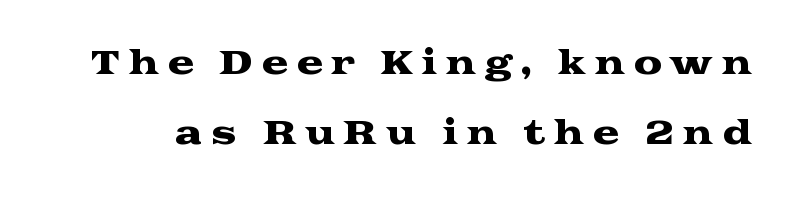
{"serif": "yes", "italic": "no", "width": "wide", "stroke_contrast": "medium", "x_height": "medium", "monospaced": "no", "underline": "no", "line_spacing": "loose", "line_spacing_ratio": 2.2, "letter_spacing": "wide", "letter_spacing_em": 0.25, "glyph_px": 32}
